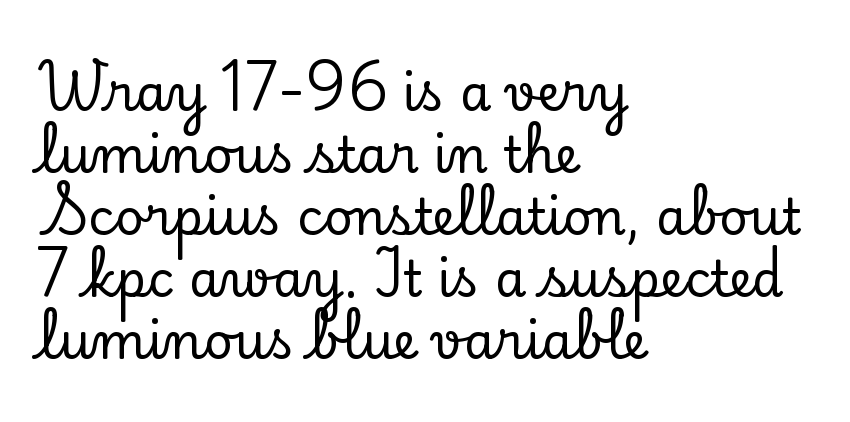
The image shows 50 px serif type, upright; set left-aligned, line spacing 1.24x, normal letter spacing, not underlined; low stroke contrast and a small x-height.
